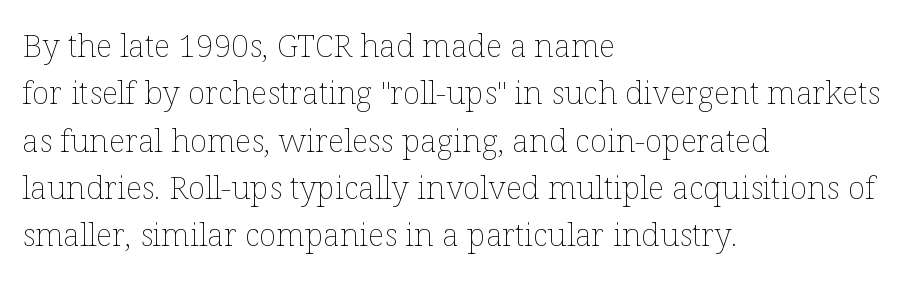
The image shows 32 px thin type, upright; set left-aligned, normal line spacing (1.48x), normal letter spacing, not underlined; low stroke contrast and a medium x-height.
